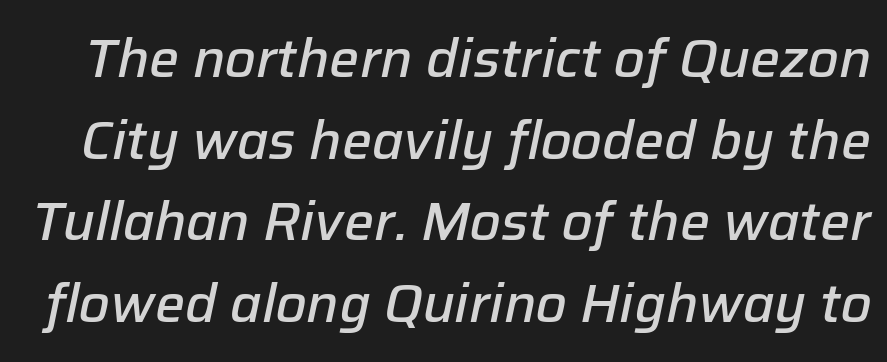
Q: Is the text bold? A: Semi-bold.
Q: Is the text italic (slanted)? A: Yes, it leans right by about 12 degrees.
Q: Is the text underlined? A: No.
Q: Is the spacing between letters normal or unusually wide? A: Normal.
Q: Is the spacing between lines tight, normal or loose? A: Normal.
Q: Width (condensed, normal, or wide)? A: Normal.
Q: Stroke contrast? A: Low.
Q: x-height? A: Medium.
Q: Monospaced? A: No.
